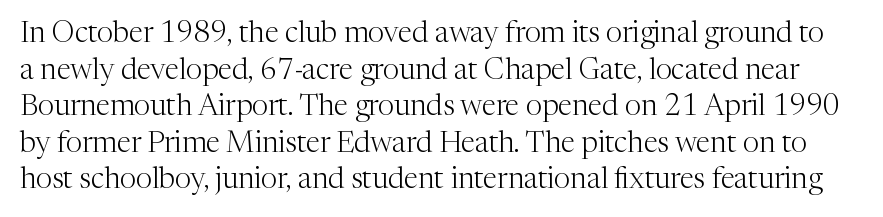
Q: Is the text bold? A: No.
Q: Is the text italic (slanted)? A: No, it is upright.
Q: Is the typeface a serif or a sans-serif typeface? A: Serif.
Q: Is the text underlined? A: No.
Q: Is the spacing between letters normal or unusually wide? A: Normal.
Q: Is the spacing between lines tight, normal or loose? A: Normal.
Q: Width (condensed, normal, or wide)? A: Normal.
Q: Stroke contrast? A: Medium.
Q: x-height? A: Medium.
Q: Monospaced? A: No.
